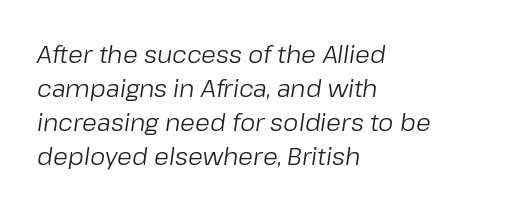
The image shows 24 px text type, italic (leaning right); set left-aligned, normal line spacing (1.41x), normal letter spacing, not underlined.
